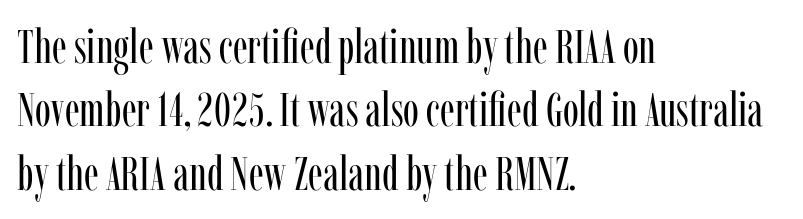
The image shows 48 px regular-weight, condensed serif type, upright; set left-aligned, normal line spacing (1.32x), normal letter spacing, not underlined; low stroke contrast and a medium x-height.
